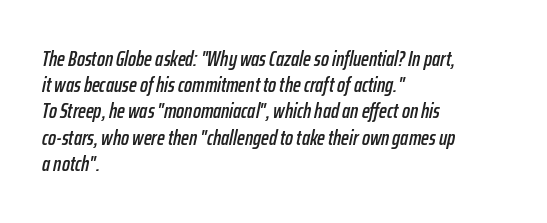
The image shows 21 px text type, italic (leaning right); set left-aligned, normal line spacing (1.25x), normal letter spacing, not underlined.
